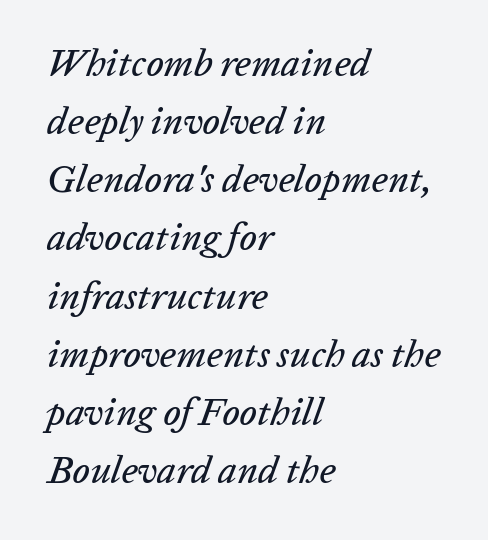
Q: Is the text italic (slanted)? A: Yes, it leans right by about 20 degrees.
Q: Is the text underlined? A: No.
Q: How is the paragraph aligned? A: Left-aligned.
Q: Is the spacing between letters normal or unusually wide? A: Normal.
Q: Is the spacing between lines tight, normal or loose? A: Normal.
Q: Width (condensed, normal, or wide)? A: Normal.
Q: Stroke contrast? A: Low.
Q: x-height? A: Medium.
Q: Monospaced? A: No.
